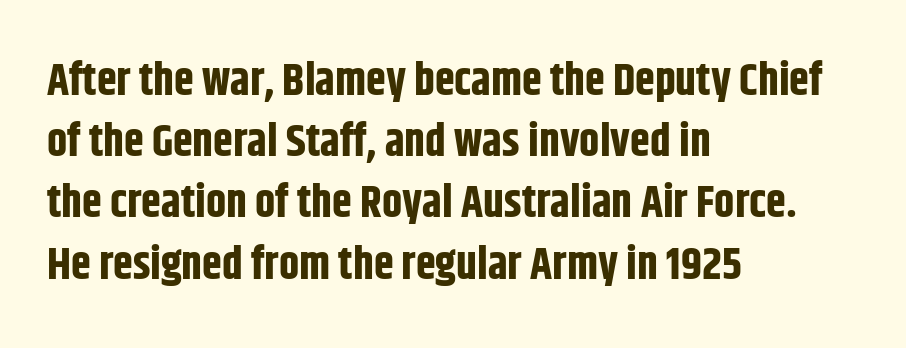
Words appear dense and cohesive because spacing is normal. The vertical gap from one line to the next is medium. Horizontal alignment here is leftward, the default for most running prose. Descenders are the only things crossing below the line. Summary of weight: heavy, a full bold. Serifs: no, the terminals of the letterforms are clean.
